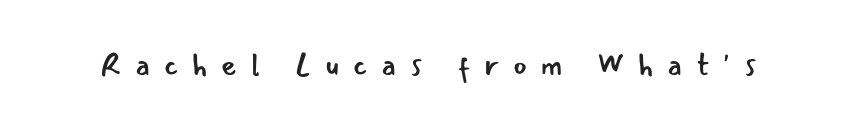
{"serif": "no", "italic": "no", "bold": "no", "weight": "regular", "width": "normal", "stroke_contrast": "low", "x_height": "small", "monospaced": "no", "underline": "no", "letter_spacing": "wide", "letter_spacing_em": 0.46, "glyph_px": 30}
